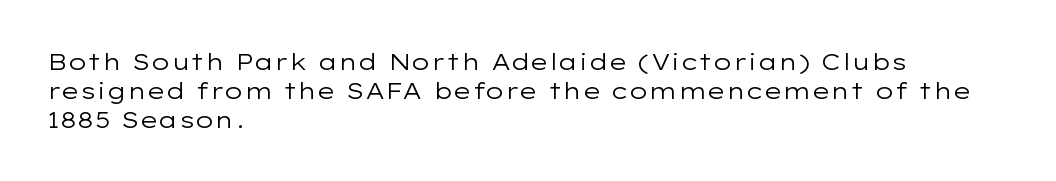
{"italic": "no", "bold": "no", "underline": "no", "align": "left", "line_spacing": "normal", "line_spacing_ratio": 1.26, "letter_spacing": "normal", "letter_spacing_em": 0.0, "glyph_px": 23}
